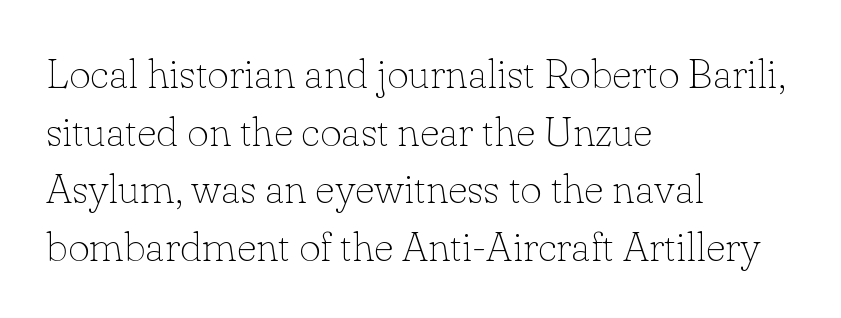
Each line starts at the same left margin while the right side varies. Italic: no, the glyphs are upright roman. Caption: standard tracking, unaltered. Are there feet on the stems? There are — it's a serif.
